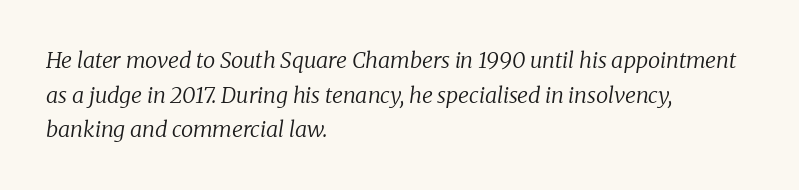
{"italic": "yes", "lean": "right", "slant_degrees": 8, "bold": "no", "underline": "no", "align": "left", "line_spacing": "normal", "line_spacing_ratio": 1.57, "letter_spacing": "normal", "letter_spacing_em": 0.0, "glyph_px": 22}
